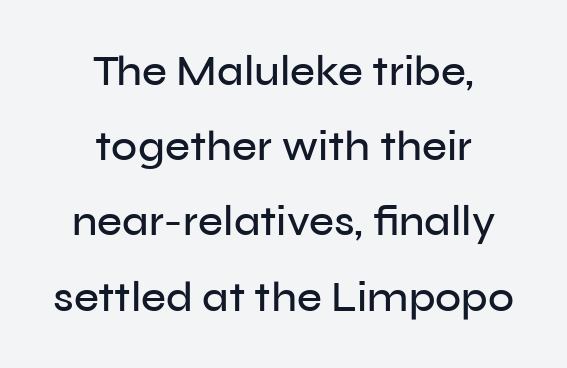
Q: Is the text italic (slanted)? A: No, it is upright.
Q: Is the typeface a serif or a sans-serif typeface? A: Sans-serif.
Q: Is the text underlined? A: No.
Q: How is the paragraph aligned? A: Centered.
Q: Is the spacing between letters normal or unusually wide? A: Normal.
Q: Width (condensed, normal, or wide)? A: Normal.
Q: Stroke contrast? A: Low.
Q: x-height? A: Medium.
Q: Monospaced? A: No.
